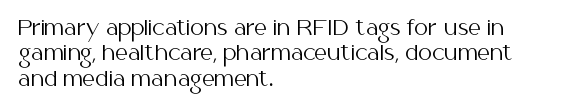
Q: Is the text bold? A: No.
Q: Is the text italic (slanted)? A: No, it is upright.
Q: Is the text underlined? A: No.
Q: How is the paragraph aligned? A: Left-aligned.
Q: Is the spacing between letters normal or unusually wide? A: Normal.
Q: Is the spacing between lines tight, normal or loose? A: Normal.
